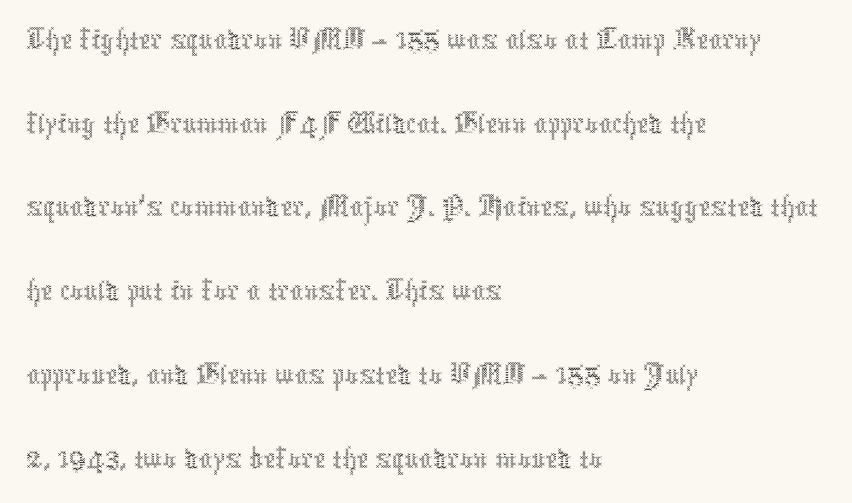
Nothing unusual about the tracking: characters are spaced as the font intends. Is the type heavy? It reads as light-to-regular instead. Students, observe: this is what conventionally led text looks like. Upright lettering throughout.
